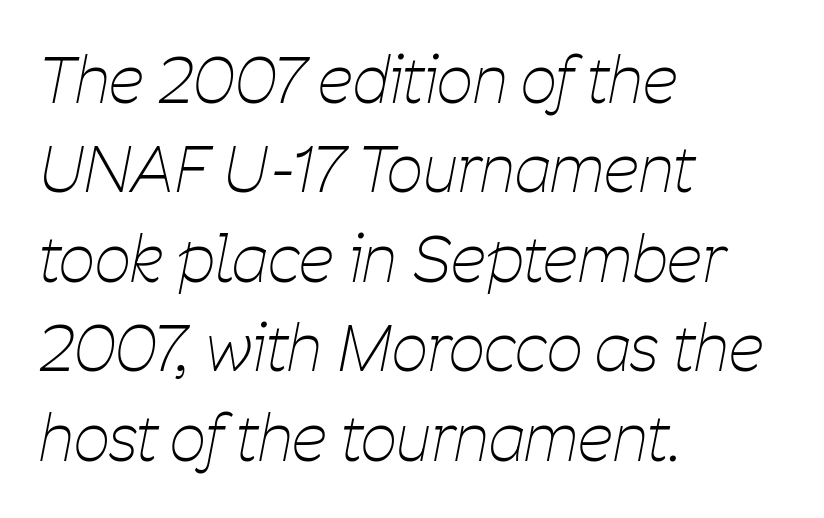
These lines are rendered in a variable-pitch font. The face looks like a standard text weight, possibly lighter. Reading down the block, your eye returns to a fixed left position each line. Students, observe: this is what conventionally led text looks like.
